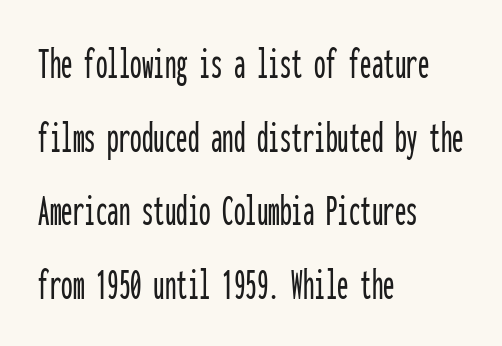
The image shows 46 px condensed sans-serif type, upright, monospaced; set left-aligned, normal line spacing (1.6x), normal letter spacing, not underlined; low stroke contrast and a medium x-height.
